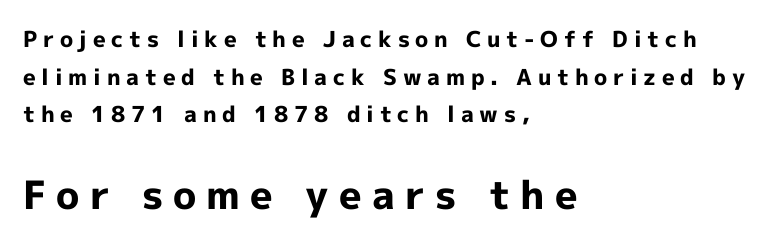
The image shows 39 px bold sans-serif type, upright; set left-aligned, line spacing 1.71x, unusually wide letter spacing (+0.26 em), not underlined; the second (bottom) block is 1.77x larger; a medium x-height.
